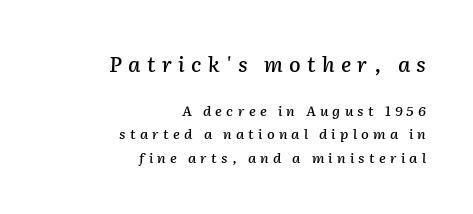
The image shows 21 px text type, italic (leaning right); set right-aligned, normal line spacing (1.67x), unusually wide letter spacing (+0.3 em), not underlined; the first (top) block is 1.5x larger.
